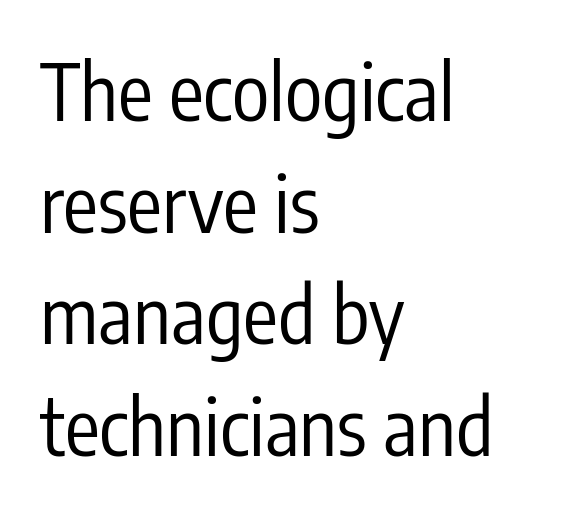
Q: Is the text bold? A: No.
Q: Is the text italic (slanted)? A: No, it is upright.
Q: Is the typeface a serif or a sans-serif typeface? A: Sans-serif.
Q: Is the text underlined? A: No.
Q: How is the paragraph aligned? A: Left-aligned.
Q: Is the spacing between letters normal or unusually wide? A: Normal.
Q: Is the spacing between lines tight, normal or loose? A: Normal.
Q: Width (condensed, normal, or wide)? A: Condensed.
Q: Stroke contrast? A: Low.
Q: x-height? A: Medium.
Q: Monospaced? A: No.
